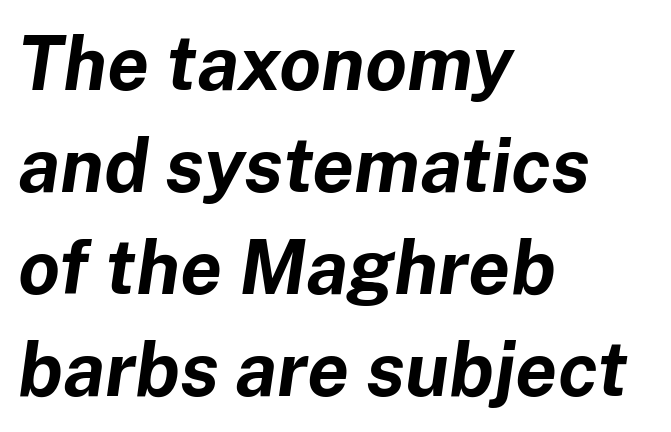
{"italic": "yes", "lean": "right", "slant_degrees": 8, "bold": "yes", "weight": "bold", "width": "normal", "stroke_contrast": "low", "x_height": "medium", "monospaced": "no", "underline": "no", "align": "left", "line_spacing": "normal", "line_spacing_ratio": 1.36, "letter_spacing": "normal", "letter_spacing_em": 0.0, "glyph_px": 75}
